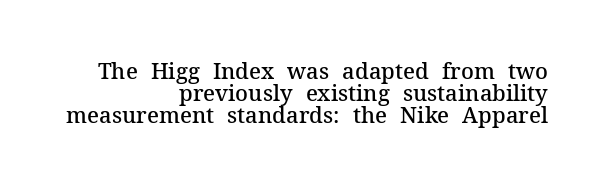
{"italic": "no", "bold": "semi", "underline": "no", "align": "right", "line_spacing": "tight", "line_spacing_ratio": 1.01, "letter_spacing": "normal", "letter_spacing_em": 0.0, "glyph_px": 22}
